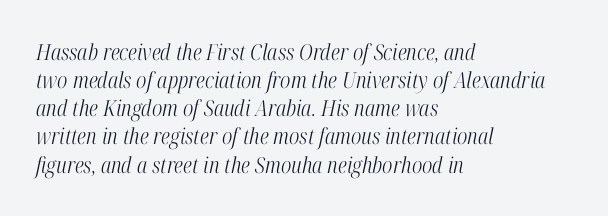
Only glyphs here, with clear space below each row. The specimen reads as italic at a glance. The passage shown stacks its lines at a standard gap. Which margin do the lines hug? The left one — the right edge is uneven. Each stroke keeps to a modest, everyday thickness or less. The face used here is rendered with its standard letterfit.
